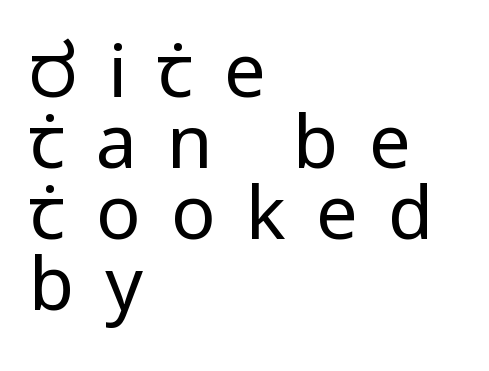
{"serif": "no", "italic": "no", "bold": "no", "weight": "regular", "width": "condensed", "stroke_contrast": "low", "x_height": "large", "monospaced": "no", "underline": "no", "align": "left", "line_spacing": "tight", "line_spacing_ratio": 0.96, "letter_spacing": "wide", "letter_spacing_em": 0.41, "glyph_px": 74}
